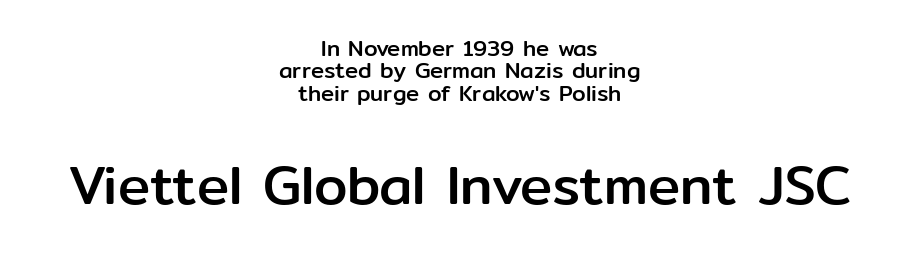
Q: Is the text italic (slanted)? A: No, it is upright.
Q: Is the typeface a serif or a sans-serif typeface? A: Sans-serif.
Q: Is the text underlined? A: No.
Q: How is the paragraph aligned? A: Centered.
Q: Is the spacing between letters normal or unusually wide? A: Normal.
Q: Is the spacing between lines tight, normal or loose? A: Tight.
Q: Which block of text is set in a larger size, the first (top) or the second (bottom)? A: The second (bottom) one.
Q: Width (condensed, normal, or wide)? A: Normal.
Q: Stroke contrast? A: Low.
Q: x-height? A: Medium.
Q: Monospaced? A: No.
